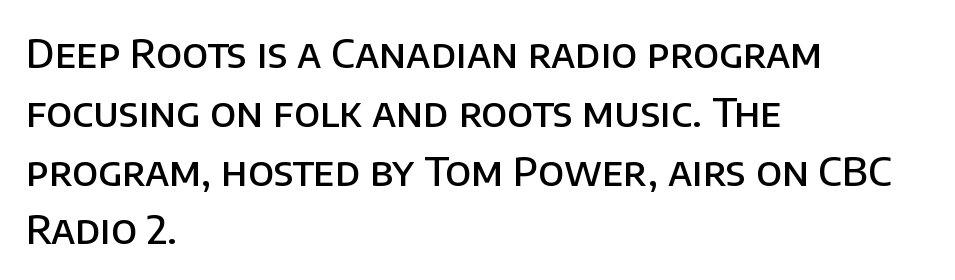
Looks like regular typesetting: each glyph gets only the width it needs. Beneath every word, the page is bare. Each line starts at the same left margin while the right side varies. Regular leading.
